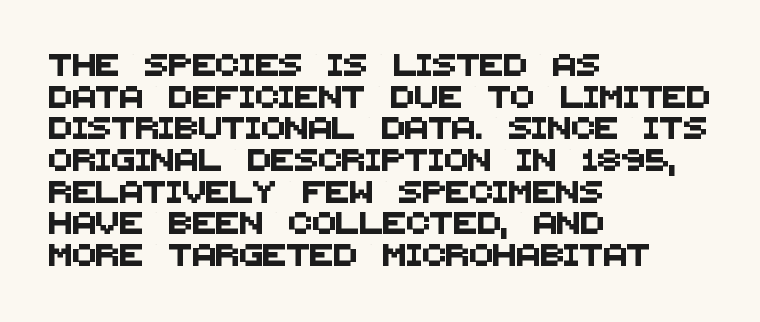
Typeset ragged right — the left edge is the straight one. In terms of letterspacing, this is plain default setting. Lines of text with bare space underneath. Horizontal bands of white between lines are of average thickness.
